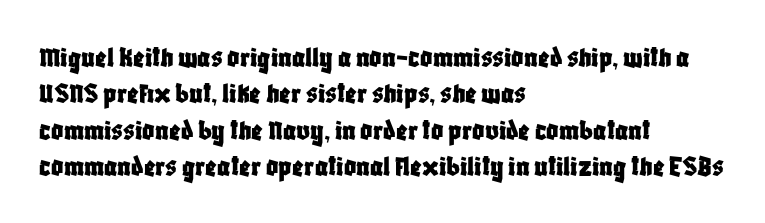
The image shows 30 px condensed sans-serif type, upright; set left-aligned, line spacing 1.21x, normal letter spacing, not underlined; low stroke contrast and a large x-height.
